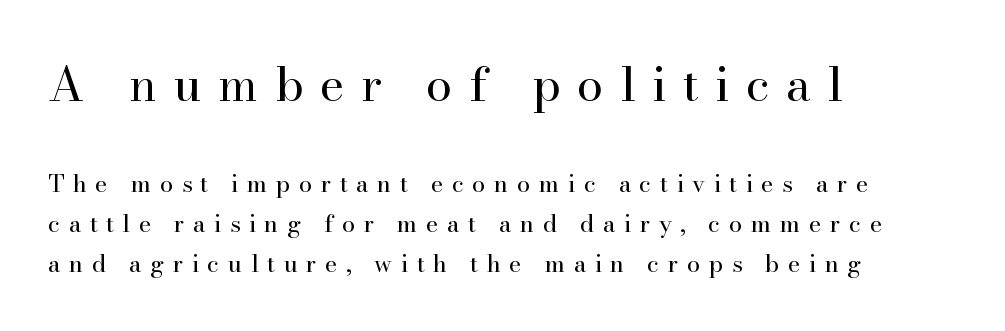
Q: Is the text bold? A: No.
Q: Is the text italic (slanted)? A: No, it is upright.
Q: Is the typeface a serif or a sans-serif typeface? A: Serif.
Q: Is the text underlined? A: No.
Q: How is the paragraph aligned? A: Left-aligned.
Q: Is the spacing between letters normal or unusually wide? A: Unusually wide.
Q: Is the spacing between lines tight, normal or loose? A: Normal.
Q: Which block of text is set in a larger size, the first (top) or the second (bottom)? A: The first (top) one.
Q: Width (condensed, normal, or wide)? A: Normal.
Q: Stroke contrast? A: High.
Q: x-height? A: Small.
Q: Monospaced? A: No.
